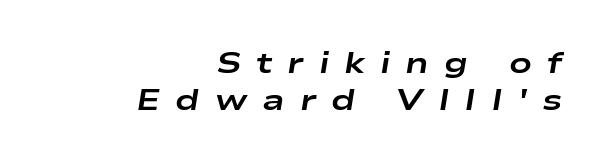
{"italic": "yes", "lean": "right", "slant_degrees": 9, "bold": "yes", "weight": "bold", "width": "wide", "stroke_contrast": "low", "x_height": "medium", "monospaced": "no", "underline": "no", "align": "right", "line_spacing_ratio": 1.22, "letter_spacing": "wide", "letter_spacing_em": 0.5, "glyph_px": 30}
